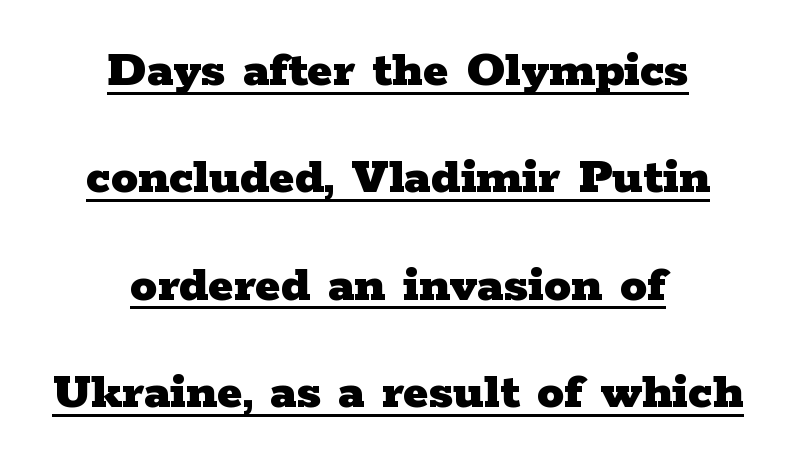
The rendering uses natural spacing where letterforms have individual widths. Emphasis is given by a line drawn under the lettering. The lines are spread far apart with generous leading. What weight is shown? A full bold with thick strokes.
